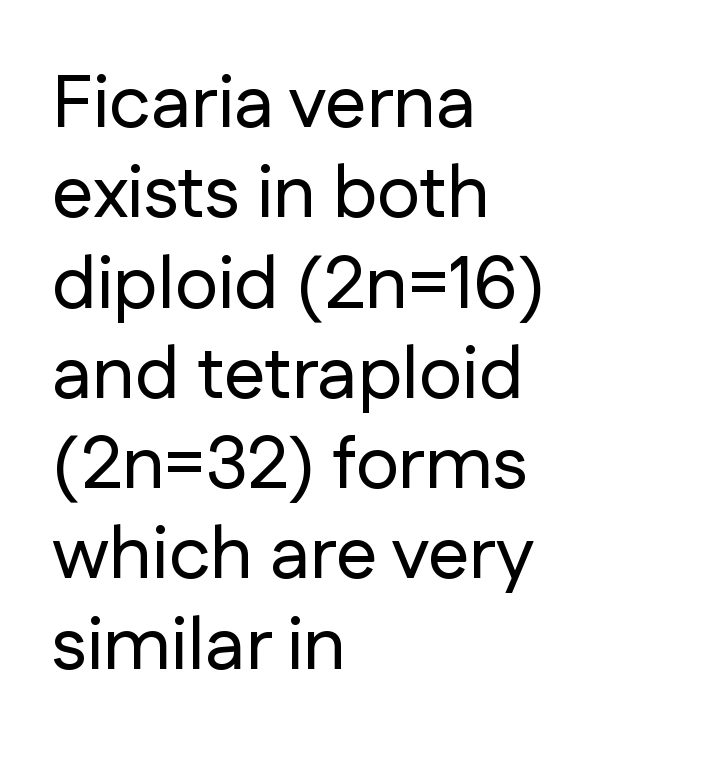
{"serif": "no", "italic": "no", "width": "normal", "stroke_contrast": "low", "x_height": "medium", "monospaced": "no", "underline": "no", "align": "left", "line_spacing_ratio": 1.22, "letter_spacing": "normal", "letter_spacing_em": 0.0, "glyph_px": 74}
